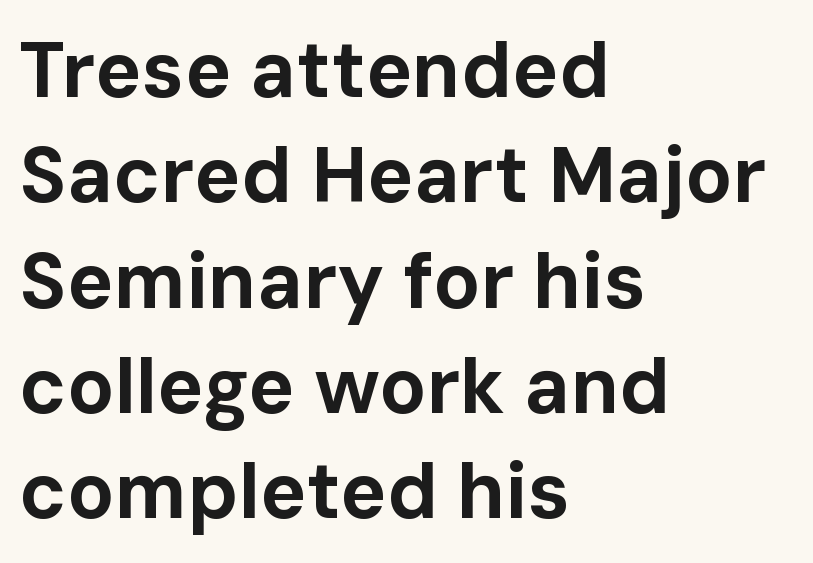
Q: Is the text bold? A: Yes.
Q: Is the text italic (slanted)? A: No, it is upright.
Q: Is the typeface a serif or a sans-serif typeface? A: Sans-serif.
Q: Is the text underlined? A: No.
Q: How is the paragraph aligned? A: Left-aligned.
Q: Is the spacing between letters normal or unusually wide? A: Normal.
Q: Is the spacing between lines tight, normal or loose? A: Normal.
Q: Width (condensed, normal, or wide)? A: Normal.
Q: Stroke contrast? A: Low.
Q: x-height? A: Medium.
Q: Monospaced? A: No.
